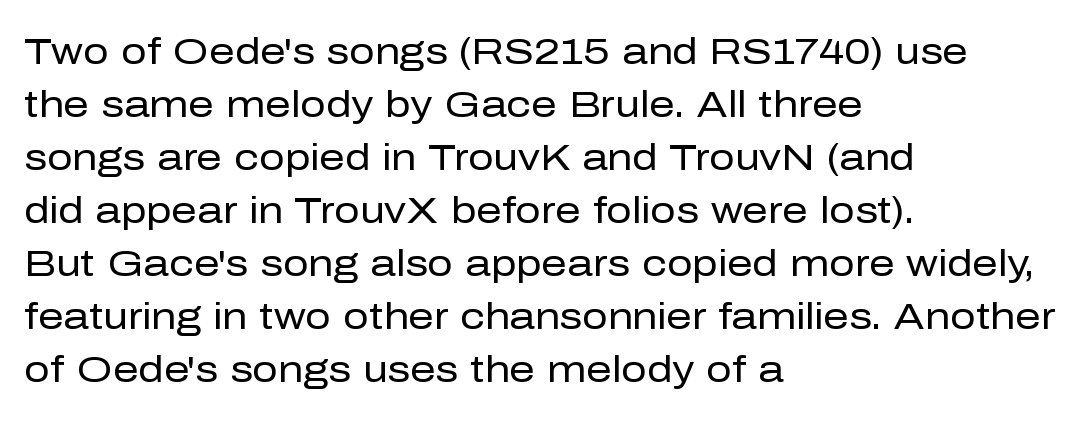
Q: Is the text bold? A: No.
Q: Is the text italic (slanted)? A: No, it is upright.
Q: Is the typeface a serif or a sans-serif typeface? A: Sans-serif.
Q: Is the text underlined? A: No.
Q: How is the paragraph aligned? A: Left-aligned.
Q: Is the spacing between letters normal or unusually wide? A: Normal.
Q: Is the spacing between lines tight, normal or loose? A: Normal.
Q: Width (condensed, normal, or wide)? A: Normal.
Q: Stroke contrast? A: Low.
Q: x-height? A: Medium.
Q: Monospaced? A: No.
